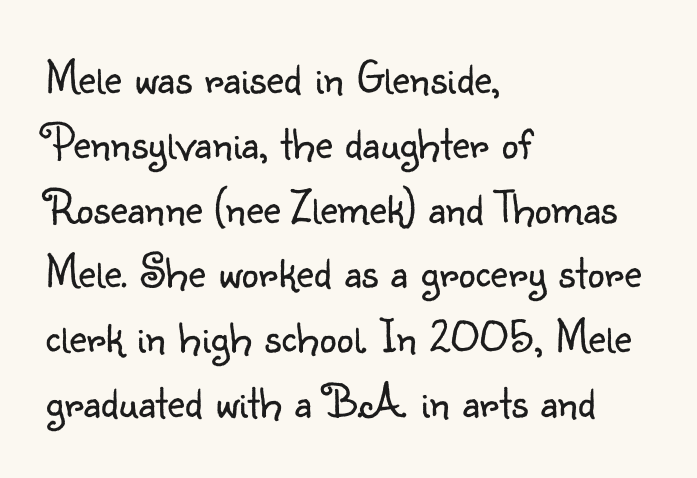
{"serif": "no", "italic": "no", "bold": "no", "weight": "light", "width": "normal", "stroke_contrast": "low", "x_height": "small", "monospaced": "no", "underline": "no", "align": "left", "line_spacing": "normal", "line_spacing_ratio": 1.35, "letter_spacing": "normal", "letter_spacing_em": 0.0, "glyph_px": 48}
